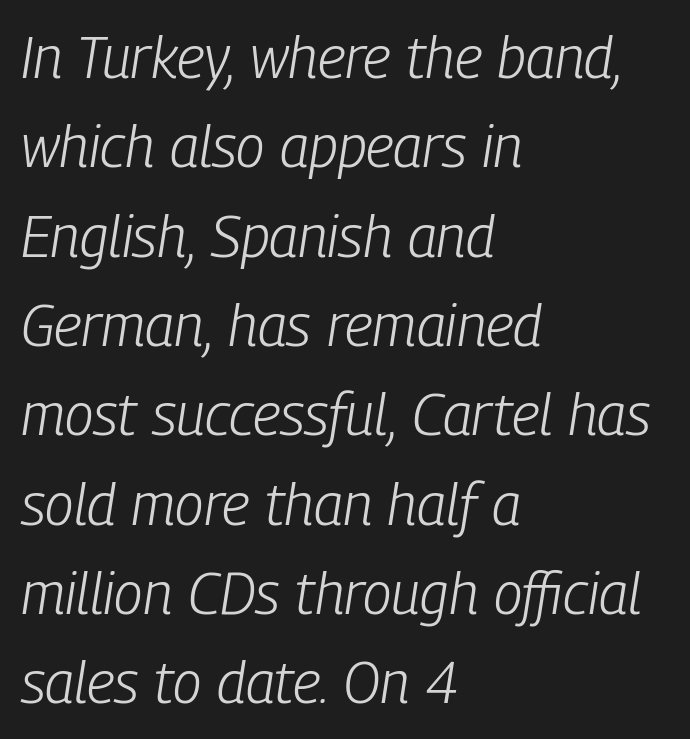
These lines stack with their left ends in a neat column. In terms of leading, this rendering sits right in the middle. Is the type heavy? It reads as light-to-regular instead. This rendering leaves character spacing at its baseline value. Here the designer chose a conventional face with non-uniform glyph widths.
